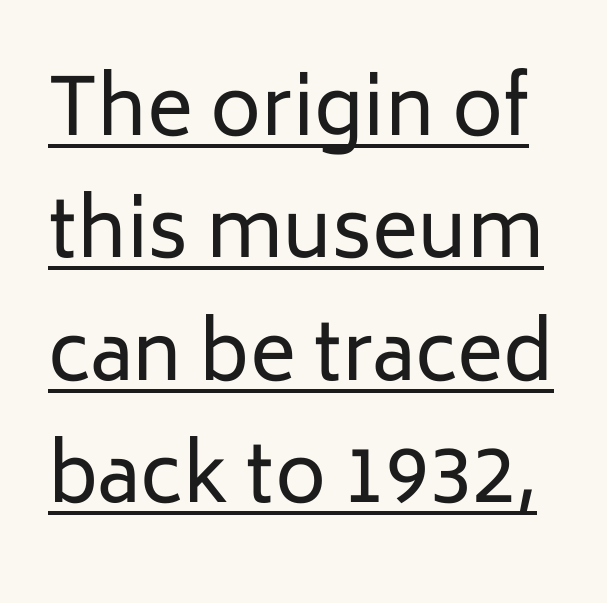
The leading is moderate, giving the passage an even texture. A sans-serif font was chosen for this passage. Tracking here is standard; glyphs follow each other at the usual distance. These lines are rendered in a variable-pitch font. Ordinary non-slanted type is in use. Vertical stems look standard width or narrower in stroke.
